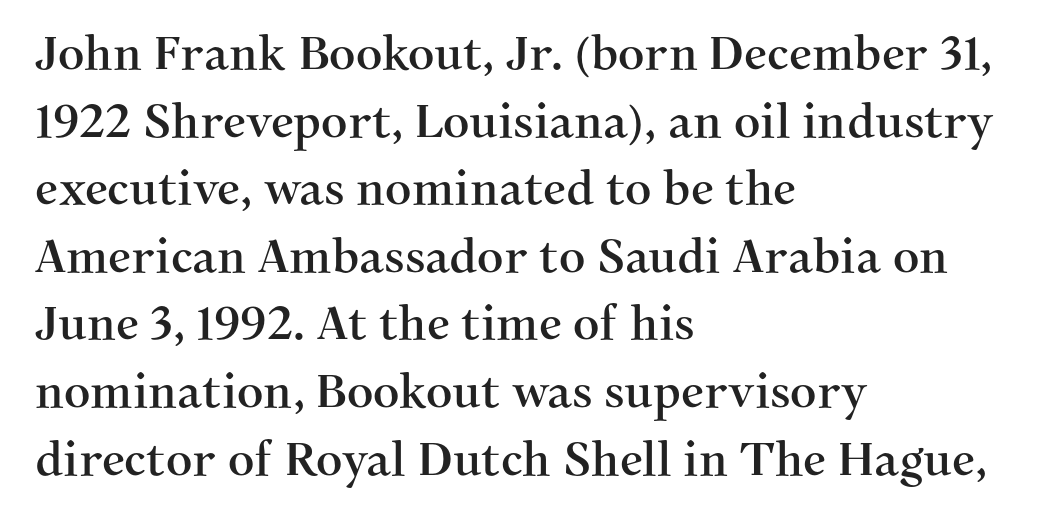
{"serif": "yes", "italic": "no", "width": "normal", "stroke_contrast": "medium", "x_height": "medium", "monospaced": "no", "underline": "no", "align": "left", "line_spacing": "normal", "line_spacing_ratio": 1.47, "letter_spacing": "normal", "letter_spacing_em": 0.0, "glyph_px": 46}
